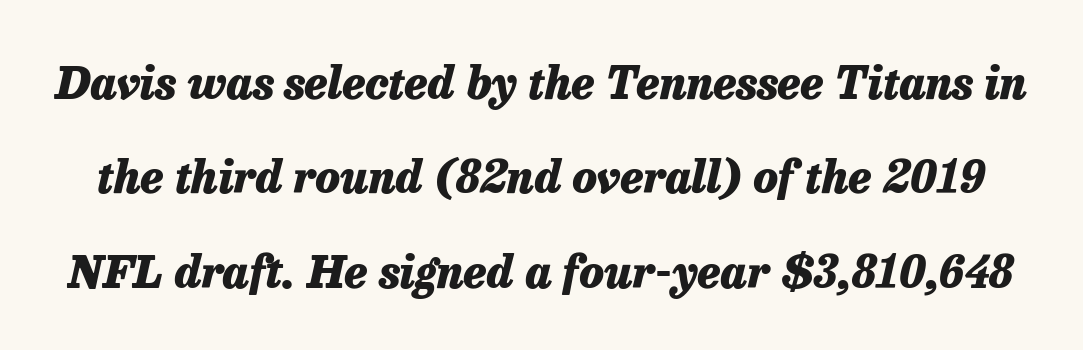
The glyphs are unaccompanied by any horizontal stroke below them. Italic: yes, the glyphs are oblique. Vertically, the passage feels expansive, rows floating well apart. You could not count columns in this text — the font is proportionally spaced. The face used here has the dense, thick strokes of a bold.
